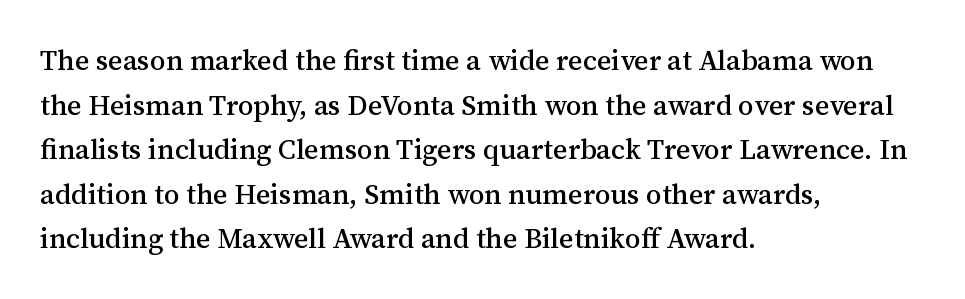
Examine the stroke ends and you'll spot serifs. The glyphs are unaccompanied by any horizontal stroke below them. Alignment: flush left. Notice how the stems are strictly vertical — no italics here. One glance says typical: line gaps are just what's usual.
